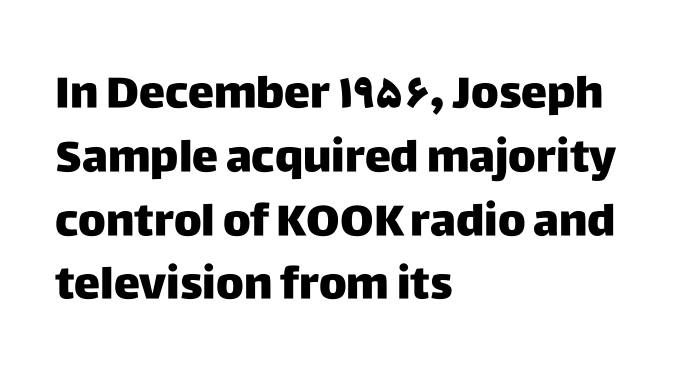
Q: Is the text italic (slanted)? A: No, it is upright.
Q: Is the typeface a serif or a sans-serif typeface? A: Sans-serif.
Q: Is the text underlined? A: No.
Q: How is the paragraph aligned? A: Left-aligned.
Q: Is the spacing between letters normal or unusually wide? A: Normal.
Q: Is the spacing between lines tight, normal or loose? A: Normal.
Q: Width (condensed, normal, or wide)? A: Normal.
Q: Stroke contrast? A: Low.
Q: x-height? A: Large.
Q: Monospaced? A: No.
